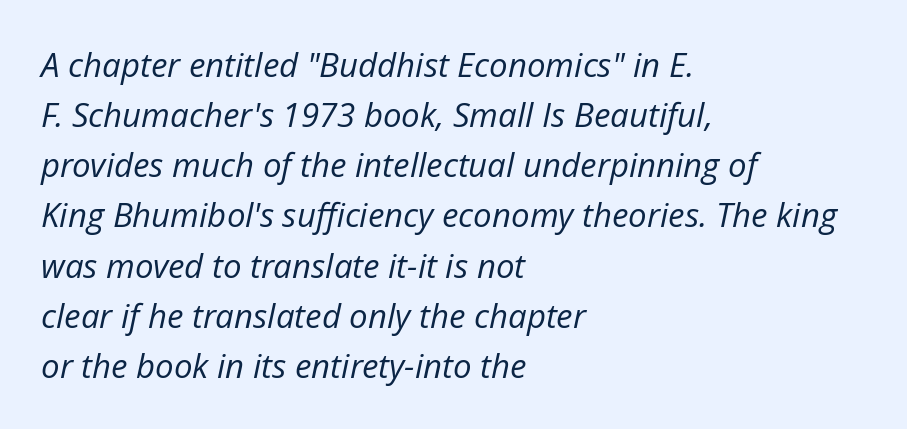
{"italic": "yes", "lean": "right", "slant_degrees": 12, "bold": "no", "weight": "regular", "width": "normal", "stroke_contrast": "low", "x_height": "medium", "monospaced": "no", "underline": "no", "align": "left", "line_spacing": "normal", "line_spacing_ratio": 1.52, "letter_spacing": "normal", "letter_spacing_em": 0.0, "glyph_px": 33}
